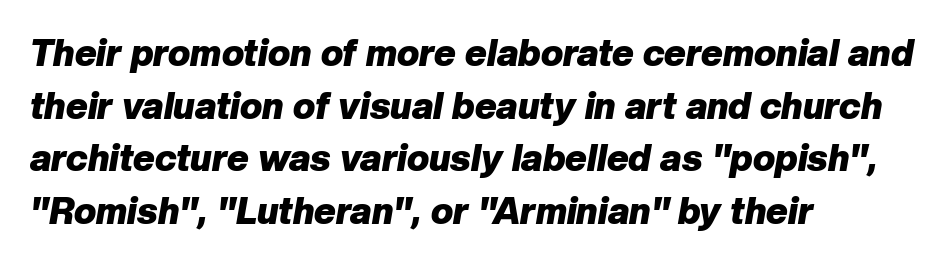
No word sits above an underline. Honestly, the row spacing looks completely unremarkable. The lettering tilts uniformly, giving the passage an italic look. You could not count columns in this text — the font is proportionally spaced. Letter spacing: default.
